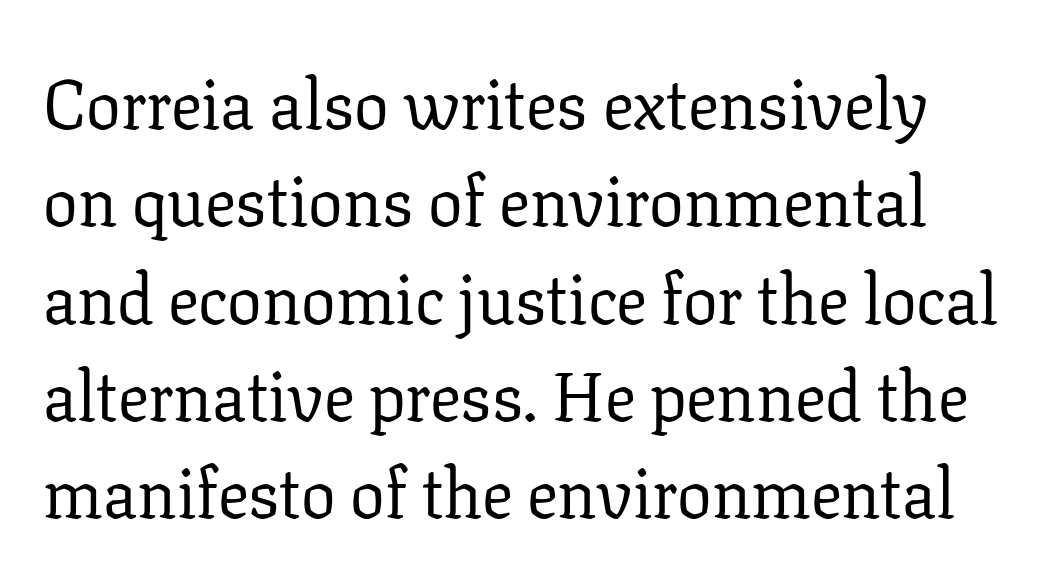
Rule under the text: the space is simply empty. The vertical gap from one line to the next is medium. No heavy texture on the line: the type isn't bold. A typesetter would mark this as roman, not italic. Glyph-to-glyph distance matches everyday printed text.
